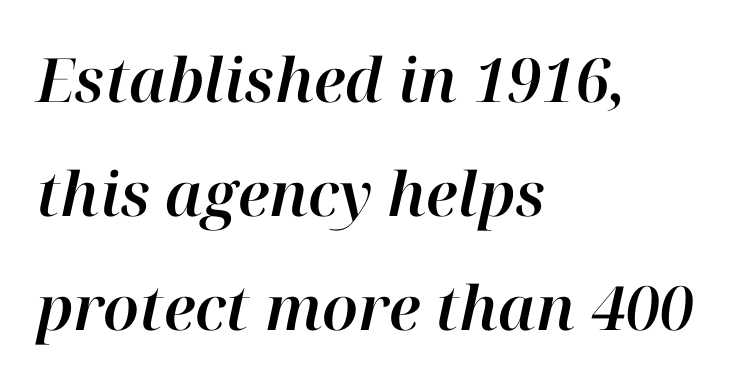
These lines are rendered in a variable-pitch font. Tracking here is standard; glyphs follow each other at the usual distance. Reading down the block, your eye returns to a fixed left position each line. Type without underlining. Is the type slanted? Yes — the strokes lean at a clear angle.
